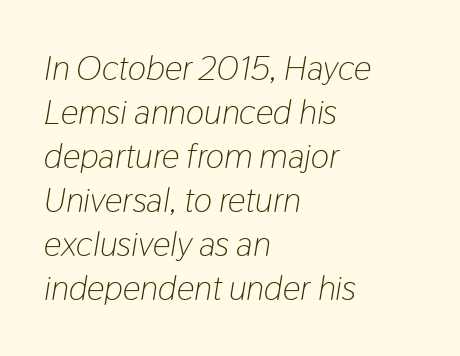
Q: Is the text bold? A: No.
Q: Is the text italic (slanted)? A: Yes, it leans right by about 9 degrees.
Q: Is the text underlined? A: No.
Q: How is the paragraph aligned? A: Left-aligned.
Q: Is the spacing between letters normal or unusually wide? A: Normal.
Q: Is the spacing between lines tight, normal or loose? A: Normal.
Q: Width (condensed, normal, or wide)? A: Condensed.
Q: Stroke contrast? A: Low.
Q: x-height? A: Medium.
Q: Monospaced? A: No.
